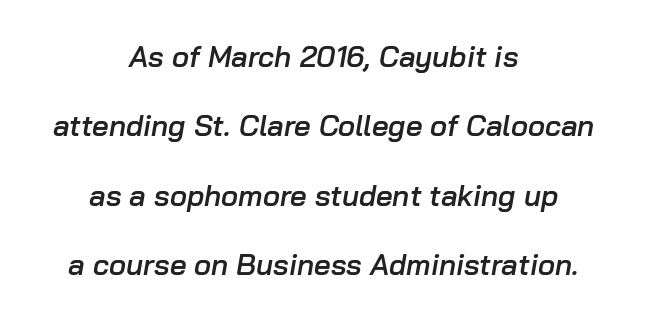
{"italic": "yes", "lean": "right", "slant_degrees": 10, "bold": "semi", "weight": "semibold", "width": "normal", "stroke_contrast": "low", "x_height": "medium", "monospaced": "no", "underline": "no", "align": "center", "line_spacing": "loose", "line_spacing_ratio": 2.39, "letter_spacing": "normal", "letter_spacing_em": 0.0, "glyph_px": 29}
